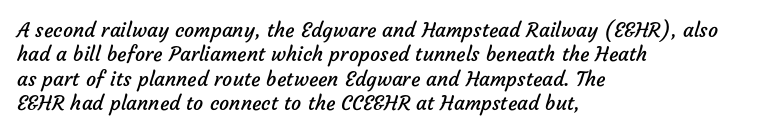
Q: Is the text bold? A: No.
Q: Is the text underlined? A: No.
Q: How is the paragraph aligned? A: Left-aligned.
Q: Is the spacing between letters normal or unusually wide? A: Normal.
